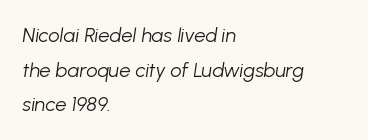
Q: Is the text bold? A: No.
Q: Is the text italic (slanted)? A: Yes, it leans right by about 8 degrees.
Q: Is the text underlined? A: No.
Q: How is the paragraph aligned? A: Left-aligned.
Q: Is the spacing between letters normal or unusually wide? A: Normal.
